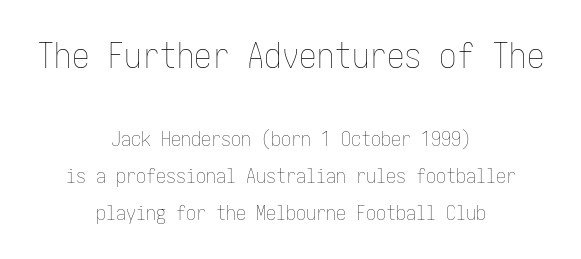
The image shows 35 px thin, condensed type, upright; set centered, line spacing 1.85x, normal letter spacing, not underlined; the first (top) block is 1.75x larger; low stroke contrast and a medium x-height.
